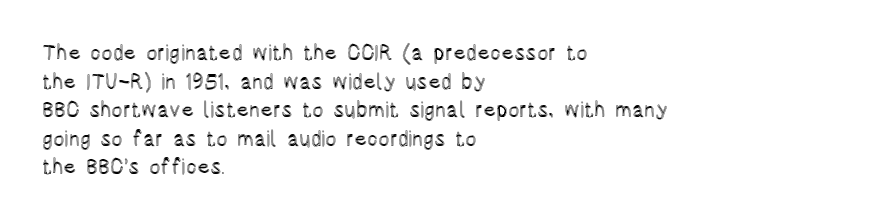
The rendering keeps characters at their native spacing. Does the lettering tilt? It doesn't — this is upright. Descender tails drop into unmarked territory. The lines sit at an ordinary, default distance from one another. One-word summary of the alignment: left.
